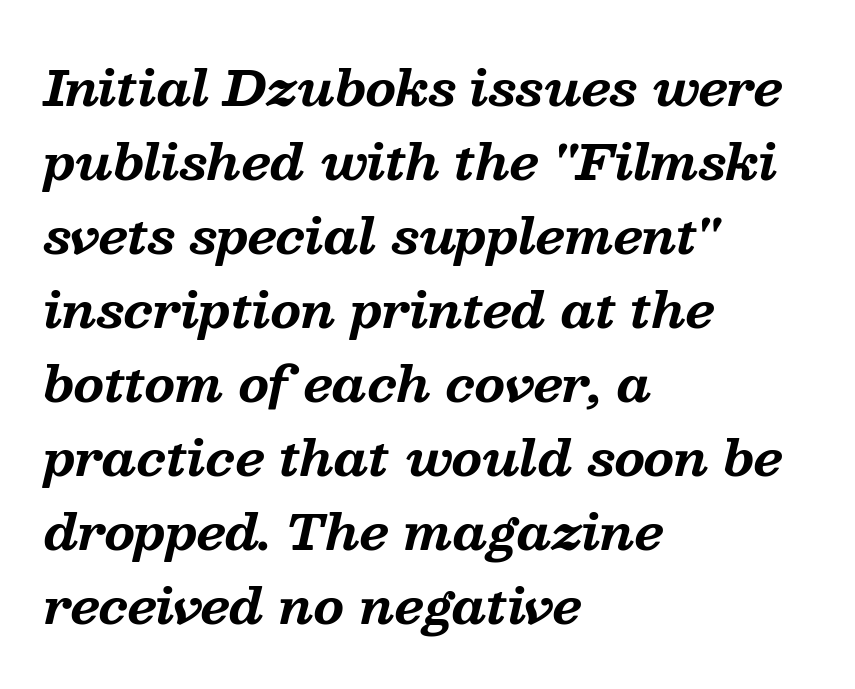
The image shows 49 px bold serif type, italic (leaning right); set left-aligned, normal line spacing (1.51x), normal letter spacing, not underlined; medium stroke contrast and a medium x-height.
